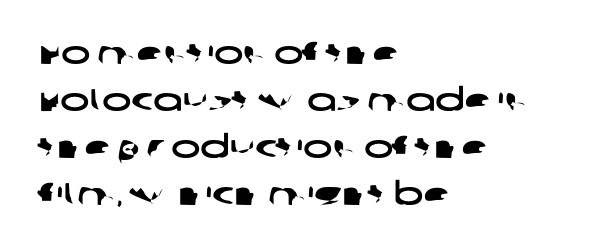
The image shows 31 px wide sans-serif type; set left-aligned, normal line spacing (1.52x), normal letter spacing, not underlined; low stroke contrast and a large x-height.
